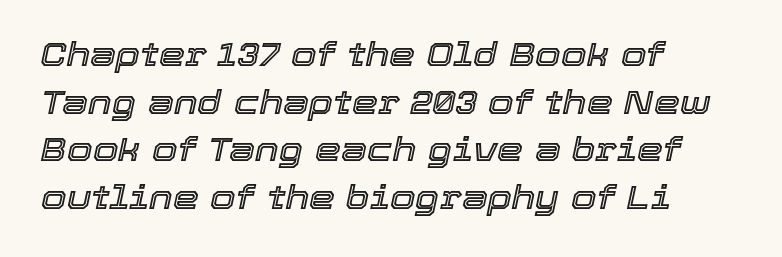
Q: Is the text italic (slanted)? A: Yes, it leans right by about 12 degrees.
Q: Is the text underlined? A: No.
Q: How is the paragraph aligned? A: Left-aligned.
Q: Is the spacing between letters normal or unusually wide? A: Normal.
Q: Is the spacing between lines tight, normal or loose? A: Normal.
Q: Width (condensed, normal, or wide)? A: Normal.
Q: x-height? A: Medium.
Q: Monospaced? A: No.
